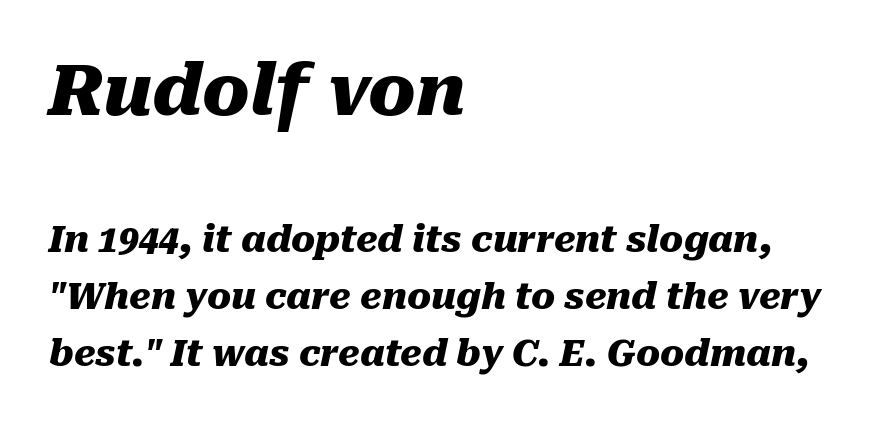
Q: Is the text bold? A: Yes.
Q: Is the text italic (slanted)? A: Yes, it leans right by about 10 degrees.
Q: Is the text underlined? A: No.
Q: How is the paragraph aligned? A: Left-aligned.
Q: Is the spacing between letters normal or unusually wide? A: Normal.
Q: Is the spacing between lines tight, normal or loose? A: Normal.
Q: Which block of text is set in a larger size, the first (top) or the second (bottom)? A: The first (top) one.
Q: Width (condensed, normal, or wide)? A: Normal.
Q: Stroke contrast? A: Medium.
Q: x-height? A: Medium.
Q: Monospaced? A: No.
